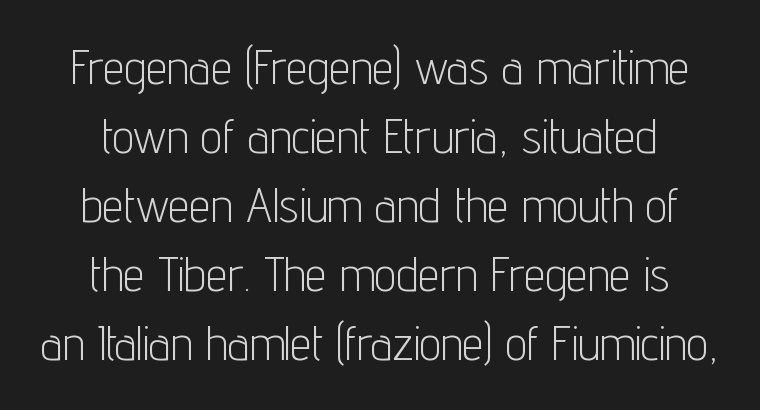
The image shows 48 px light, condensed sans-serif type, upright; set centered, normal line spacing (1.44x), normal letter spacing, not underlined; low stroke contrast and a medium x-height.
